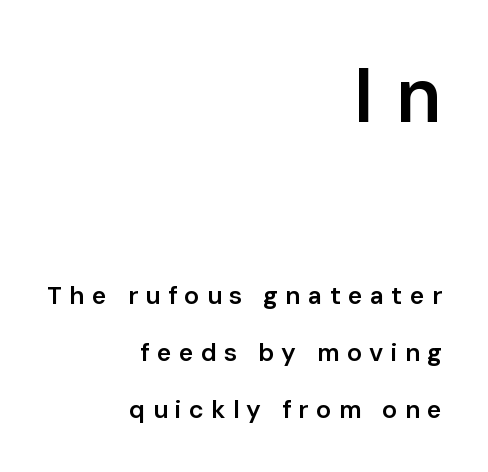
The designer dialed line spacing up above the default. Character widths vary here, with narrow letters taking less room than wide ones. The characters display no serif detailing; their extremities are plain. Large over small — that's the arrangement of the two blocks here. The specimen reads as upright at a glance. Compared with a flush-left layout, this one pins lines to the opposite, right side.
